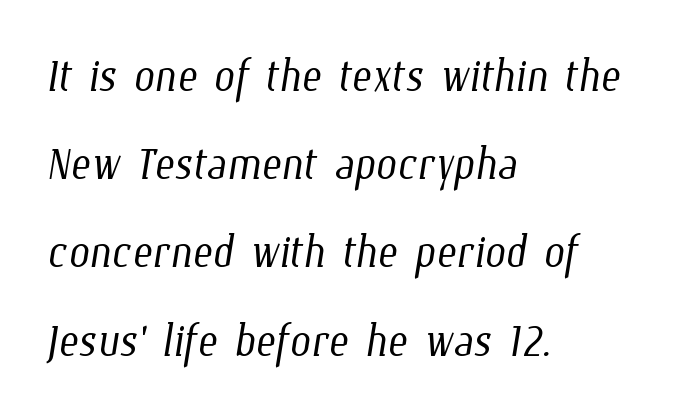
Q: Is the text bold? A: No.
Q: Is the text underlined? A: No.
Q: How is the paragraph aligned? A: Left-aligned.
Q: Is the spacing between letters normal or unusually wide? A: Normal.
Q: Is the spacing between lines tight, normal or loose? A: Normal.
Q: Width (condensed, normal, or wide)? A: Condensed.
Q: Stroke contrast? A: Low.
Q: x-height? A: Medium.
Q: Monospaced? A: No.
